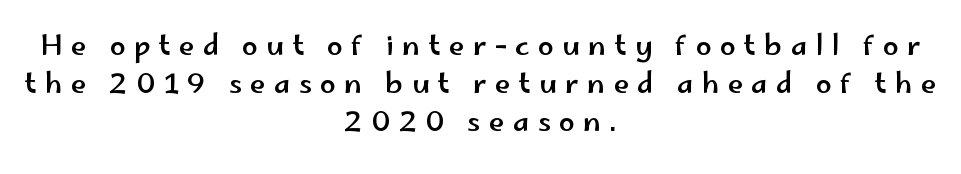
The image shows 28 px wide sans-serif type, upright; set centered, normal line spacing (1.36x), unusually wide letter spacing (+0.3 em), not underlined; low stroke contrast and a small x-height.
